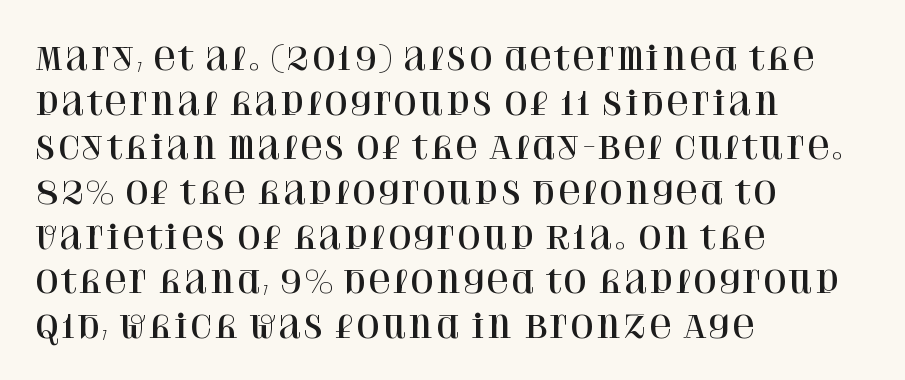
{"serif": "yes", "italic": "no", "width": "normal", "stroke_contrast": "high", "x_height": "large", "monospaced": "no", "underline": "no", "align": "left", "line_spacing": "normal", "line_spacing_ratio": 1.44, "letter_spacing": "normal", "letter_spacing_em": 0.0, "glyph_px": 31}
